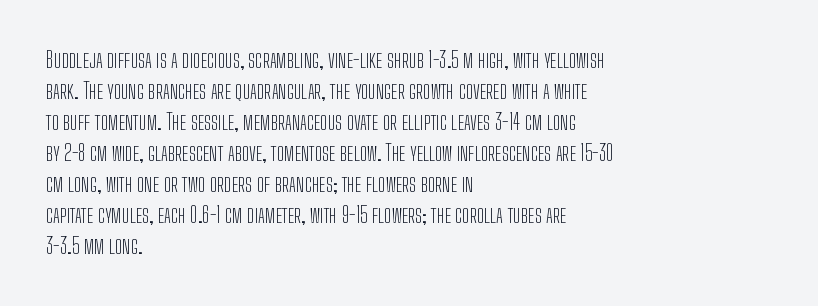
The image shows 22 px text type, upright; set left-aligned, normal line spacing (1.41x), normal letter spacing, not underlined.
